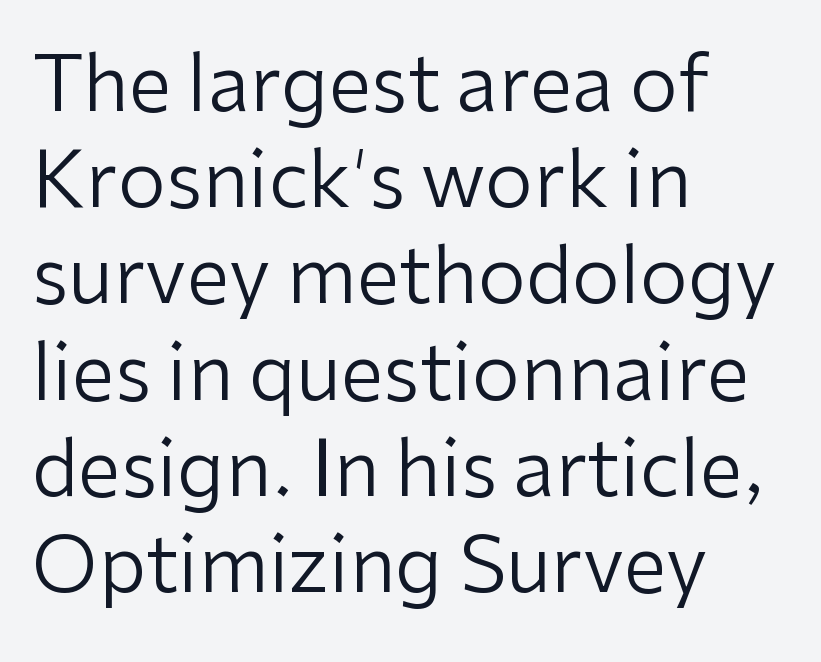
The image shows 77 px regular-weight sans-serif type, upright; set left-aligned, normal line spacing (1.25x), normal letter spacing, not underlined; low stroke contrast and a medium x-height.
